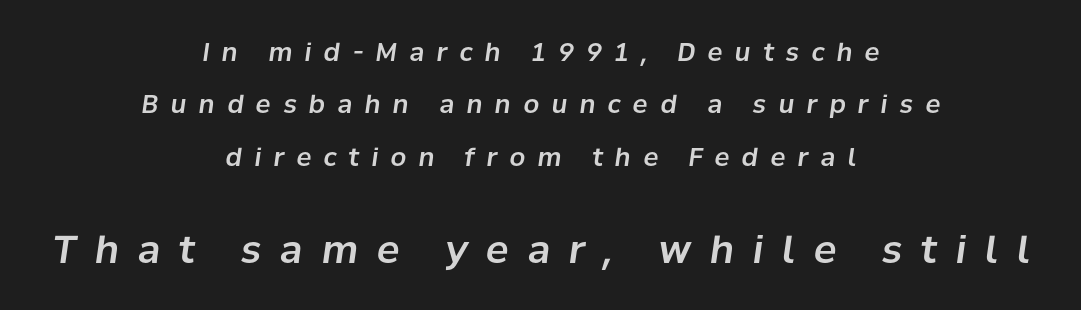
Q: Is the text italic (slanted)? A: Yes, it leans right by about 8 degrees.
Q: Is the text underlined? A: No.
Q: How is the paragraph aligned? A: Centered.
Q: Is the spacing between letters normal or unusually wide? A: Unusually wide.
Q: Is the spacing between lines tight, normal or loose? A: Loose.
Q: Which block of text is set in a larger size, the first (top) or the second (bottom)? A: The second (bottom) one.
Q: Width (condensed, normal, or wide)? A: Normal.
Q: Stroke contrast? A: Low.
Q: x-height? A: Medium.
Q: Monospaced? A: No.
